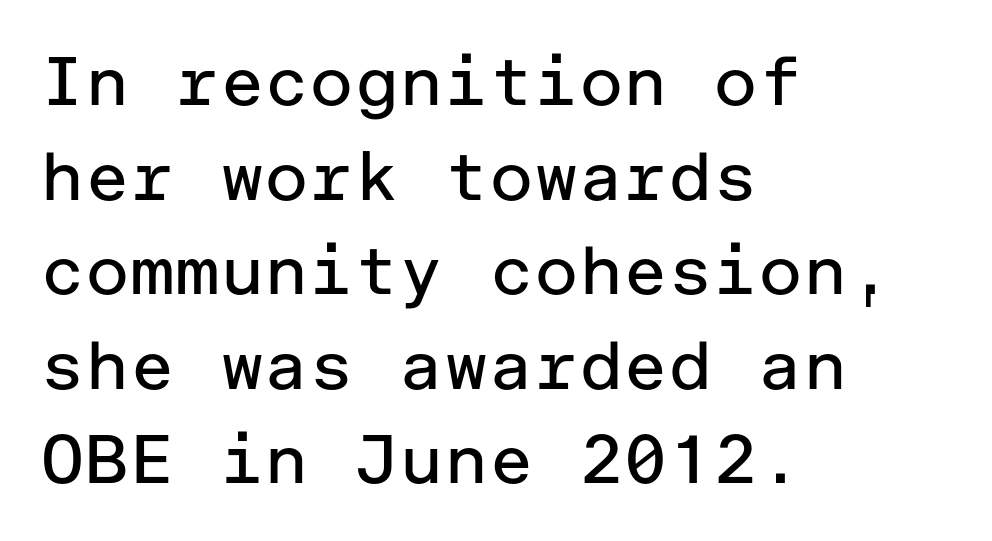
Q: Is the text bold? A: No.
Q: Is the text italic (slanted)? A: No, it is upright.
Q: Is the typeface a serif or a sans-serif typeface? A: Sans-serif.
Q: Is the text underlined? A: No.
Q: How is the paragraph aligned? A: Left-aligned.
Q: Is the spacing between letters normal or unusually wide? A: Normal.
Q: Is the spacing between lines tight, normal or loose? A: Normal.
Q: Width (condensed, normal, or wide)? A: Normal.
Q: Stroke contrast? A: Low.
Q: x-height? A: Medium.
